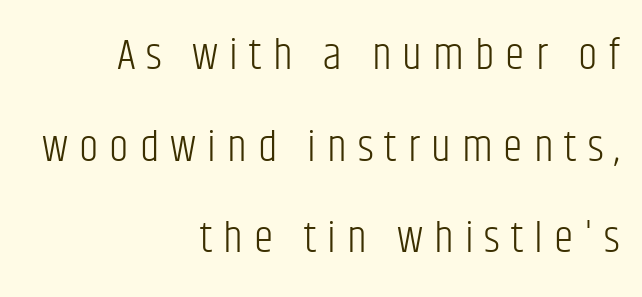
Alignment: flush right. The passage shown stacks its lines with a broad gap. The font's upright variant was chosen for this text. This sample has the flowing, uneven cadence of proportional lettering. This is not heavy type; no bold has been used.
